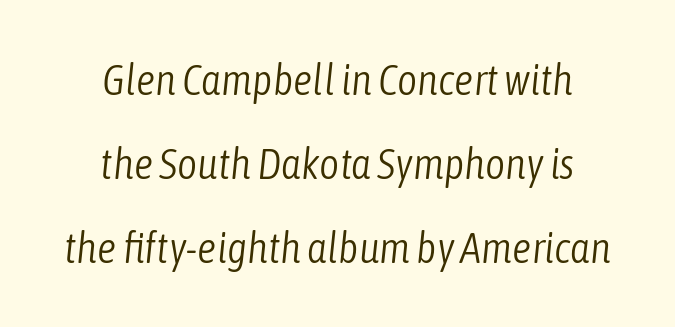
Q: Is the text bold? A: No.
Q: Is the text italic (slanted)? A: Yes, it leans right by about 6 degrees.
Q: Is the text underlined? A: No.
Q: How is the paragraph aligned? A: Centered.
Q: Is the spacing between letters normal or unusually wide? A: Normal.
Q: Is the spacing between lines tight, normal or loose? A: Loose.
Q: Width (condensed, normal, or wide)? A: Condensed.
Q: Stroke contrast? A: Low.
Q: x-height? A: Medium.
Q: Monospaced? A: No.
